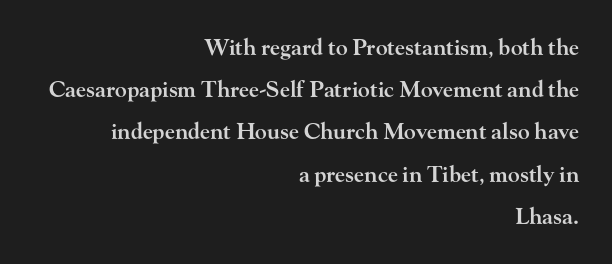
Look at the stroke-to-counter ratio: somewhat heavy, a semibold. Ascenders rise straight up at ninety degrees. Only glyphs here, with clear space below each row. Each new line begins a long way beneath the previous one.
